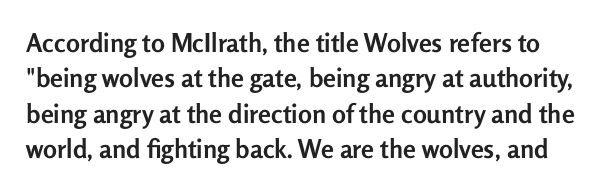
The image shows 26 px bold type, upright; set normal line spacing (1.36x), normal letter spacing, not underlined.
